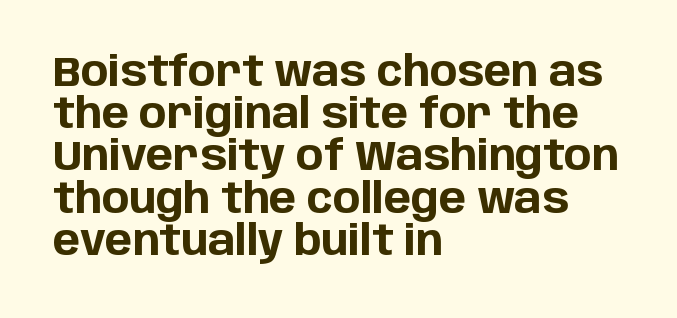
The image shows 41 px bold sans-serif type, upright; set left-aligned, tight line spacing (1.03x), normal letter spacing, not underlined; low stroke contrast and a large x-height.
